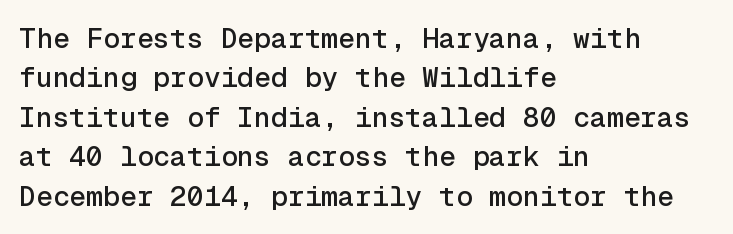
Q: Is the text italic (slanted)? A: No, it is upright.
Q: Is the typeface a serif or a sans-serif typeface? A: Sans-serif.
Q: Is the text underlined? A: No.
Q: How is the paragraph aligned? A: Left-aligned.
Q: Is the spacing between letters normal or unusually wide? A: Normal.
Q: Is the spacing between lines tight, normal or loose? A: Normal.
Q: Width (condensed, normal, or wide)? A: Normal.
Q: x-height? A: Medium.
Q: Monospaced? A: Yes.
